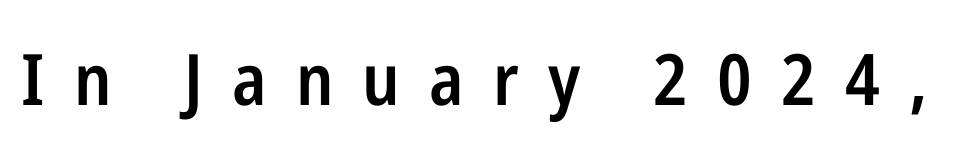
{"serif": "no", "italic": "no", "bold": "semi", "weight": "semibold", "width": "condensed", "stroke_contrast": "low", "x_height": "medium", "monospaced": "no", "underline": "no", "letter_spacing": "wide", "letter_spacing_em": 0.41, "glyph_px": 71}
